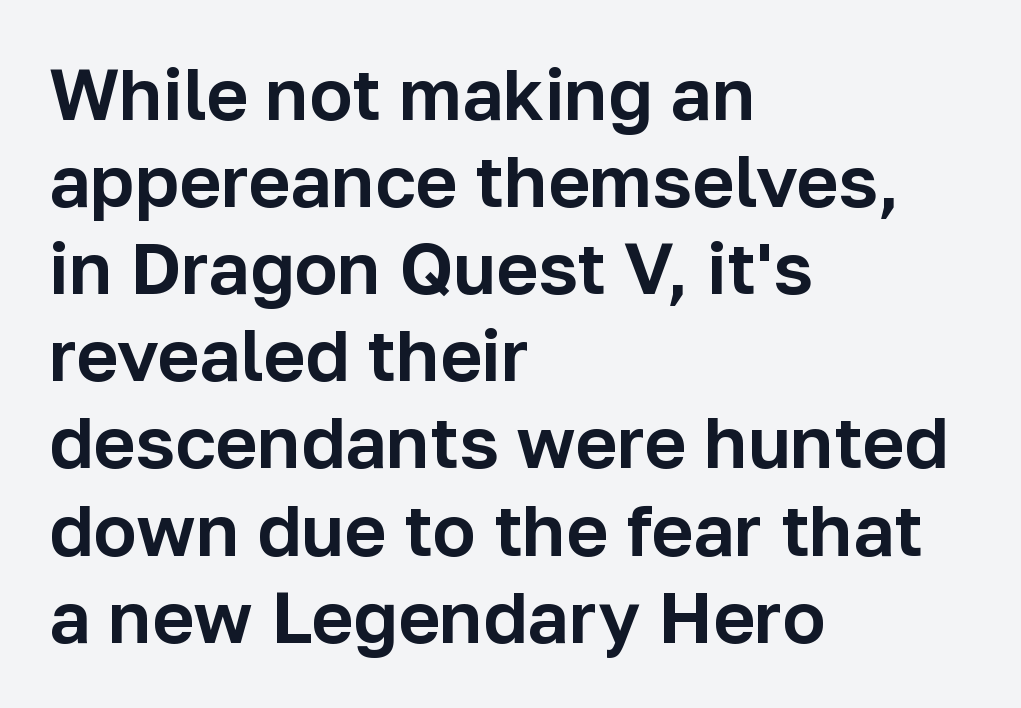
{"serif": "no", "italic": "no", "width": "normal", "stroke_contrast": "low", "x_height": "medium", "monospaced": "no", "underline": "no", "align": "left", "line_spacing_ratio": 1.21, "letter_spacing": "normal", "letter_spacing_em": 0.0, "glyph_px": 72}
